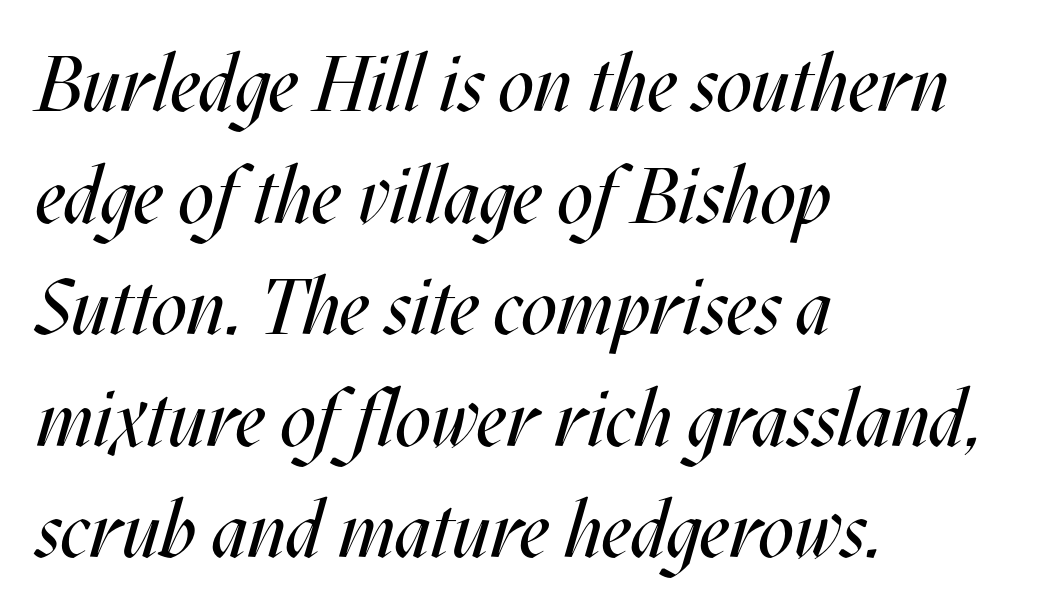
The rag falls on the right side of this text block. Slanted lettering throughout. Students, note that the glyphs here touch the page at normal intervals. This sample has the flowing, uneven cadence of proportional lettering. The typesetting does not lean heavy: it is not bold. Beneath every word, the page is bare.
